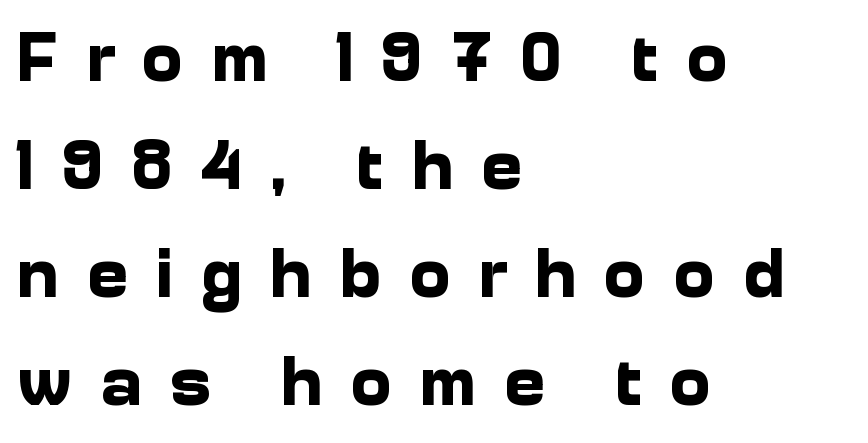
Nothing sits at the stroke ends, so this counts as sans-serif. Caption: multi-line text, flush left, ragged right. Character widths vary here, with narrow letters taking less room than wide ones. Tall strokes in this sample are plumb rather than angled. Summary of vertical rhythm: regular, with standard interline spacing. Compared with an ordinary text face, these strokes are far heavier — a full bold.
